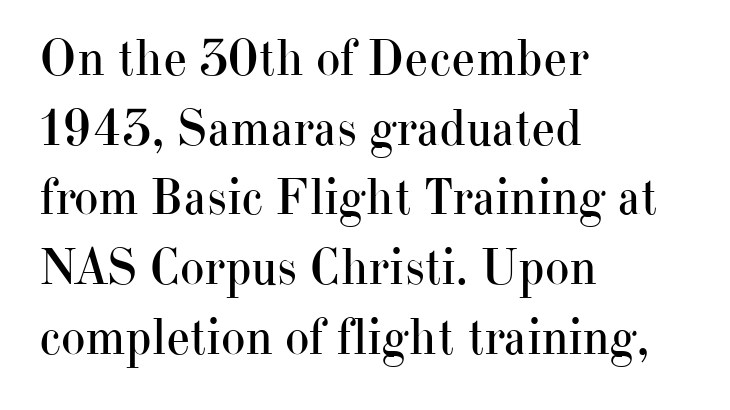
Is the stroke heavy? The answer is a plain regular-or-lighter. A bare baseline throughout the passage. Layout note: lines flush left. No italicization has been applied; the sample stays upright.
